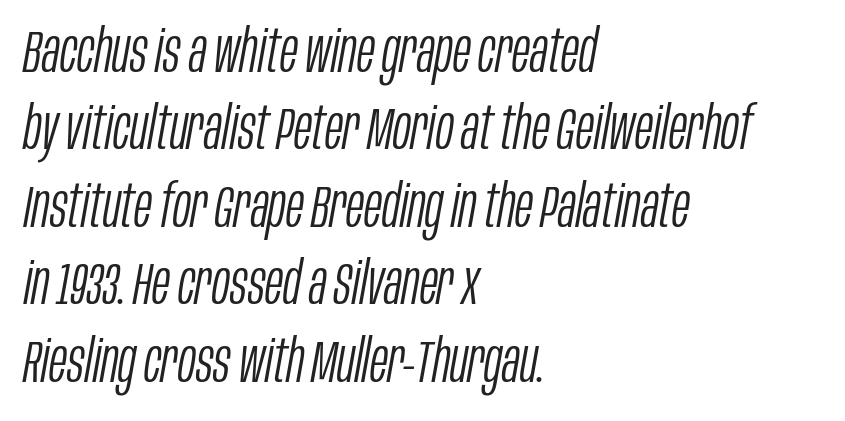
The image shows 60 px light, condensed type, italic (leaning right); set left-aligned, normal line spacing (1.29x), normal letter spacing, not underlined; low stroke contrast and a large x-height.
